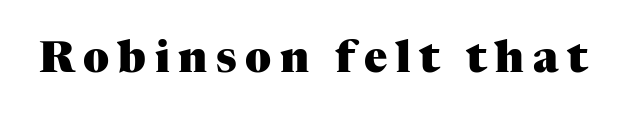
Q: Is the text bold? A: Yes.
Q: Is the text italic (slanted)? A: No, it is upright.
Q: Is the typeface a serif or a sans-serif typeface? A: Serif.
Q: Is the text underlined? A: No.
Q: Is the spacing between letters normal or unusually wide? A: Unusually wide.
Q: Width (condensed, normal, or wide)? A: Normal.
Q: Stroke contrast? A: Medium.
Q: x-height? A: Medium.
Q: Monospaced? A: No.
